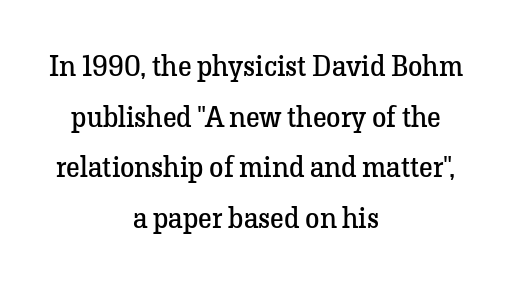
The image shows 29 px regular-weight serif type, upright; set centered, line spacing 1.75x, normal letter spacing, not underlined; low stroke contrast and a medium x-height.
